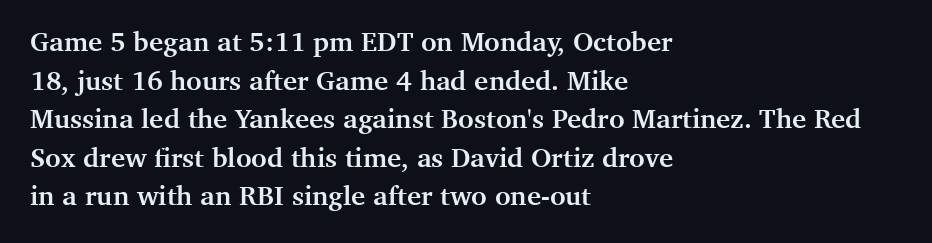
{"italic": "no", "bold": "yes", "underline": "no", "align": "left", "line_spacing": "normal", "line_spacing_ratio": 1.43, "letter_spacing": "normal", "letter_spacing_em": 0.0, "glyph_px": 27}
